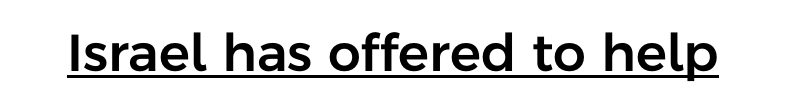
{"serif": "no", "italic": "no", "width": "normal", "stroke_contrast": "low", "x_height": "medium", "monospaced": "no", "underline": "yes", "letter_spacing": "normal", "letter_spacing_em": 0.0, "glyph_px": 52}
